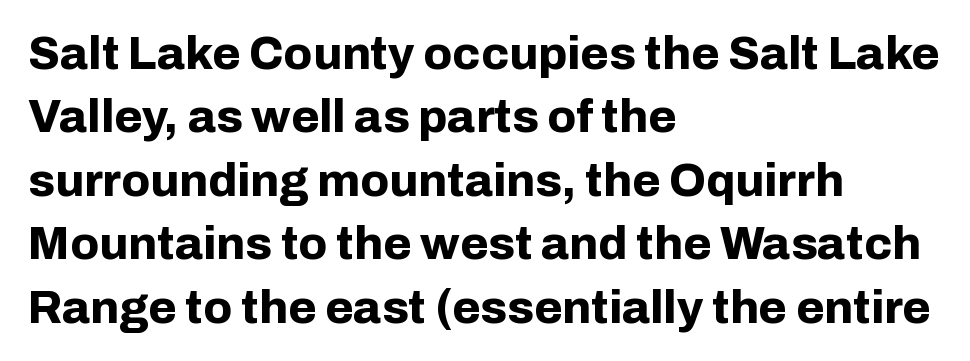
The space beneath each line is pristine and unruled. A typesetter would call this leading conventional body-copy spacing. Notice how the passage keeps a crisp vertical edge on the left only. Vertical strokes here are truly vertical. Strokes here are thick enough to call this a true bold.
